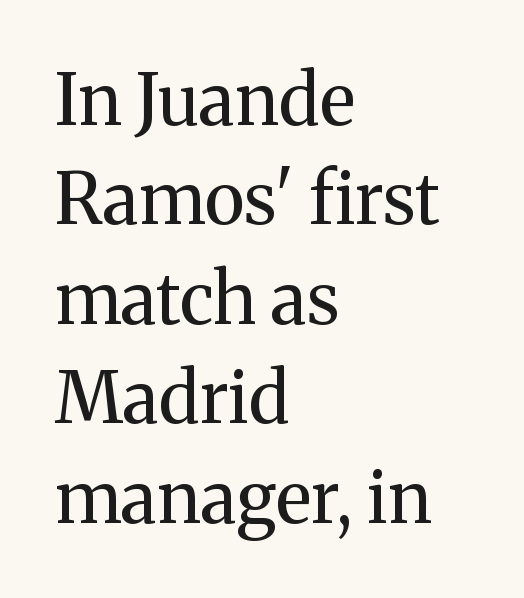
The image shows 71 px regular-weight serif type, upright; set left-aligned, normal line spacing (1.4x), normal letter spacing, not underlined; medium stroke contrast and a medium x-height.
